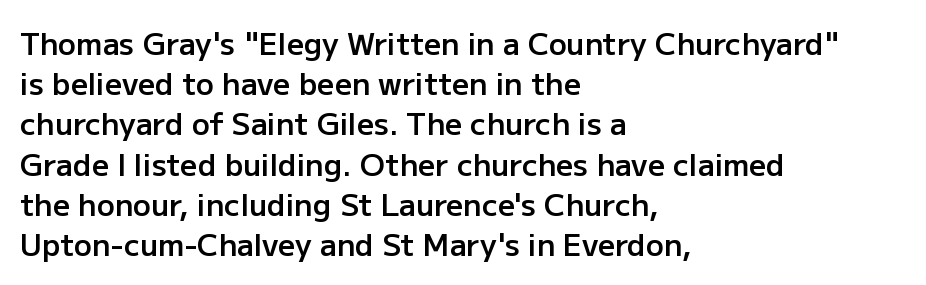
Regarding leading, the lines here are spaced in the standard way. Words float on clear page, feet unadorned. The typography opts for an upright posture over an oblique one. In terms of weight, the rendering is demibold, just under bold. In terms of letterspacing, this is plain default setting.
